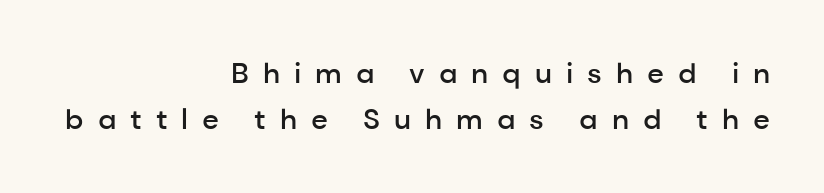
The image shows 29 px semibold sans-serif type, upright; set right-aligned, normal line spacing (1.6x), unusually wide letter spacing (+0.48 em), not underlined; low stroke contrast and a medium x-height.
